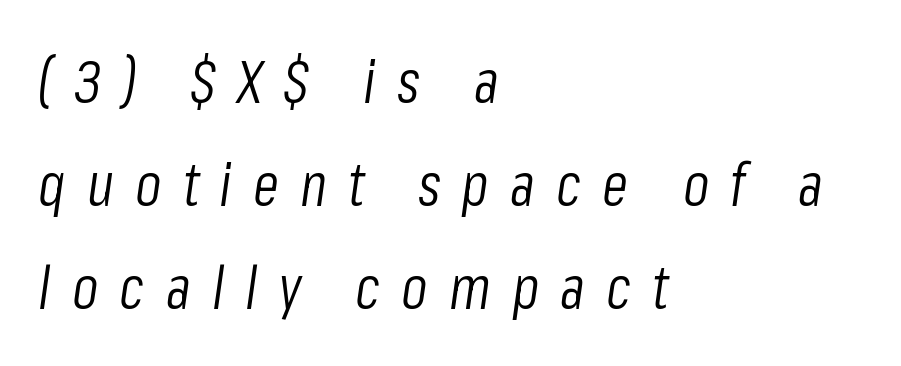
{"italic": "yes", "lean": "right", "slant_degrees": 8, "bold": "no", "weight": "light", "width": "condensed", "stroke_contrast": "low", "x_height": "medium", "monospaced": "no", "underline": "no", "align": "left", "line_spacing_ratio": 1.72, "letter_spacing": "wide", "letter_spacing_em": 0.35, "glyph_px": 60}
